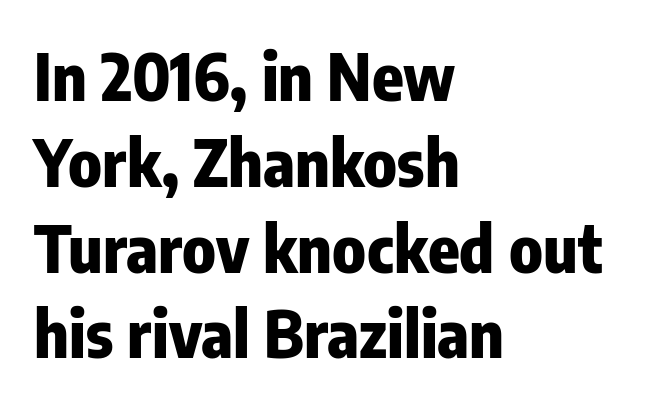
A roman cut, with each character standing at attention. The typesetting leans heavy: a genuine bold. The passage shown is typed in a proportional face where columns would drift. This sample uses a sans-serif face. Students, observe: this is what conventionally led text looks like.
